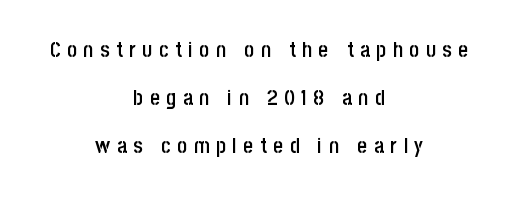
A student would call this center alignment; a typographer would say set centered. Does extra space separate the letters? Yes, quite a lot of it. Ordinary non-slanted type is in use. Letters rest on an invisible, unmarked baseline. Each new line begins a long way beneath the previous one. A somewhat darkened texture: the type is semibold rather than bold.
